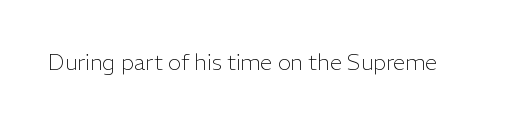
Q: Is the text bold? A: No.
Q: Is the text italic (slanted)? A: No, it is upright.
Q: Is the text underlined? A: No.
Q: Is the spacing between letters normal or unusually wide? A: Normal.
